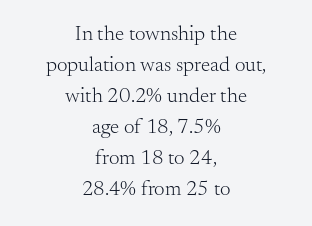
Q: Is the text bold? A: No.
Q: Is the text italic (slanted)? A: No, it is upright.
Q: Is the text underlined? A: No.
Q: How is the paragraph aligned? A: Centered.
Q: Is the spacing between letters normal or unusually wide? A: Normal.
Q: Is the spacing between lines tight, normal or loose? A: Normal.
